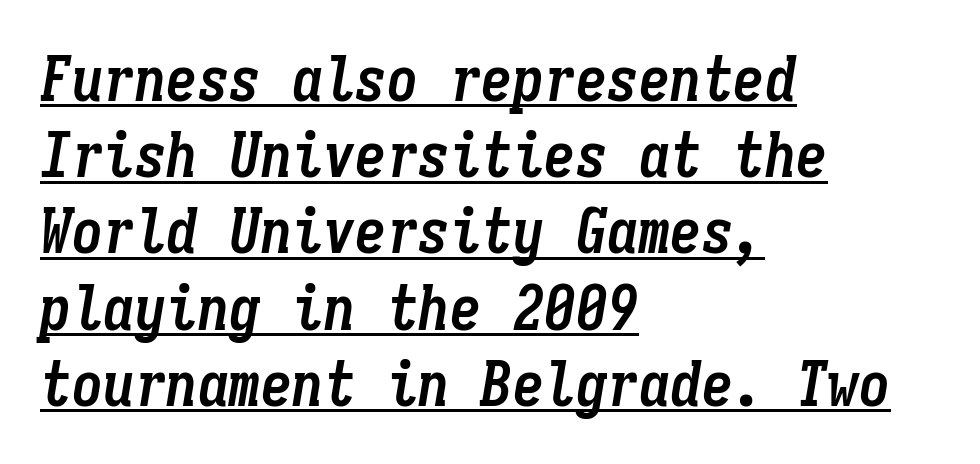
Q: Is the text bold? A: Yes.
Q: Is the text italic (slanted)? A: Yes, it leans right by about 9 degrees.
Q: Is the text underlined? A: Yes.
Q: How is the paragraph aligned? A: Left-aligned.
Q: Is the spacing between letters normal or unusually wide? A: Normal.
Q: Width (condensed, normal, or wide)? A: Condensed.
Q: Stroke contrast? A: Low.
Q: x-height? A: Medium.
Q: Monospaced? A: Yes.
